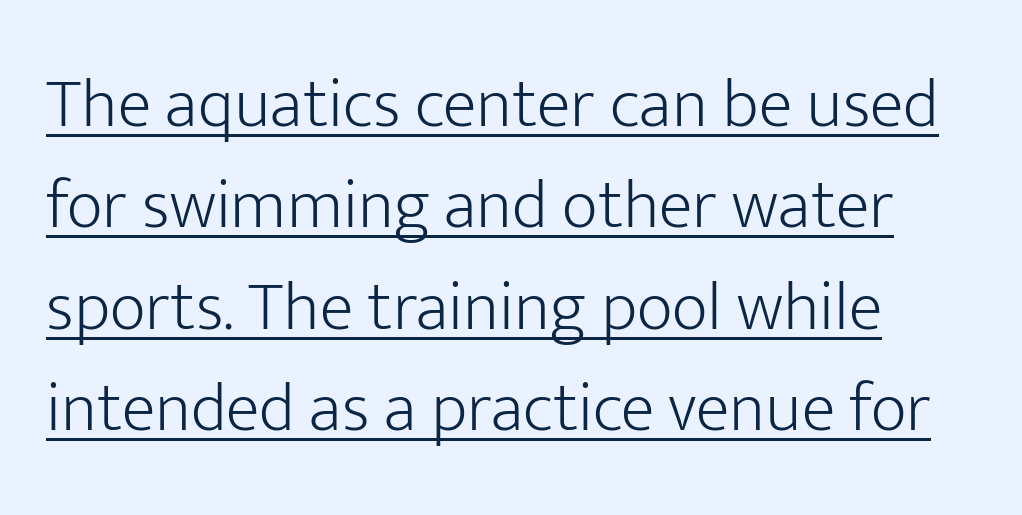
Q: Is the text bold? A: No.
Q: Is the text italic (slanted)? A: No, it is upright.
Q: Is the typeface a serif or a sans-serif typeface? A: Sans-serif.
Q: Is the text underlined? A: Yes.
Q: How is the paragraph aligned? A: Left-aligned.
Q: Is the spacing between letters normal or unusually wide? A: Normal.
Q: Is the spacing between lines tight, normal or loose? A: Normal.
Q: Width (condensed, normal, or wide)? A: Normal.
Q: Stroke contrast? A: Low.
Q: x-height? A: Medium.
Q: Monospaced? A: No.
